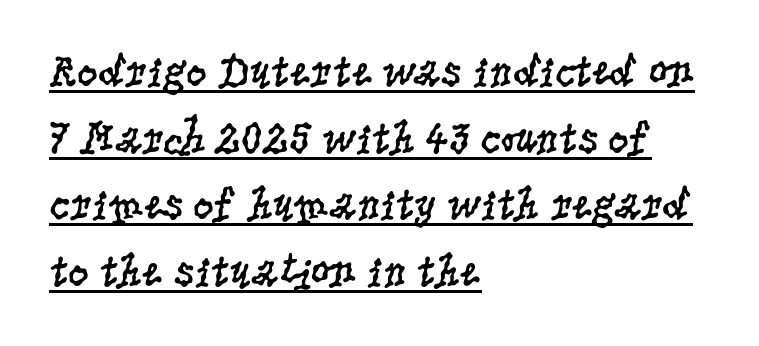
Q: Is the text bold? A: No.
Q: Is the typeface a serif or a sans-serif typeface? A: Serif.
Q: Is the text underlined? A: Yes.
Q: How is the paragraph aligned? A: Left-aligned.
Q: Is the spacing between letters normal or unusually wide? A: Normal.
Q: Is the spacing between lines tight, normal or loose? A: Normal.
Q: Width (condensed, normal, or wide)? A: Condensed.
Q: Stroke contrast? A: Low.
Q: x-height? A: Large.
Q: Monospaced? A: No.
